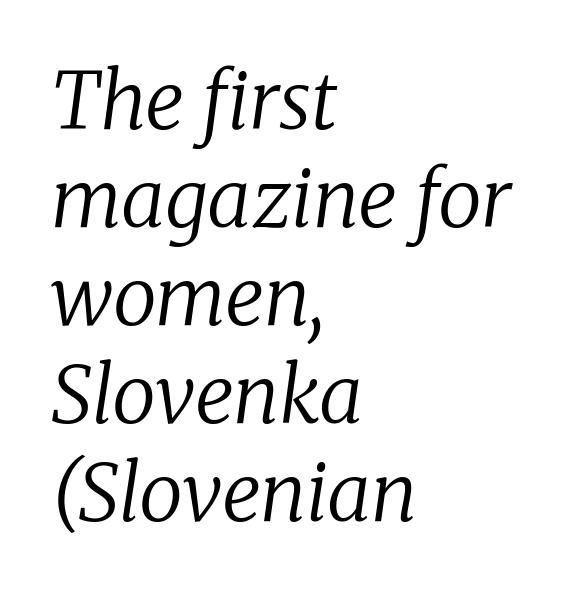
The image shows 79 px regular-weight serif type, italic (leaning right); set left-aligned, line spacing 1.24x, normal letter spacing, not underlined; low stroke contrast and a medium x-height.
